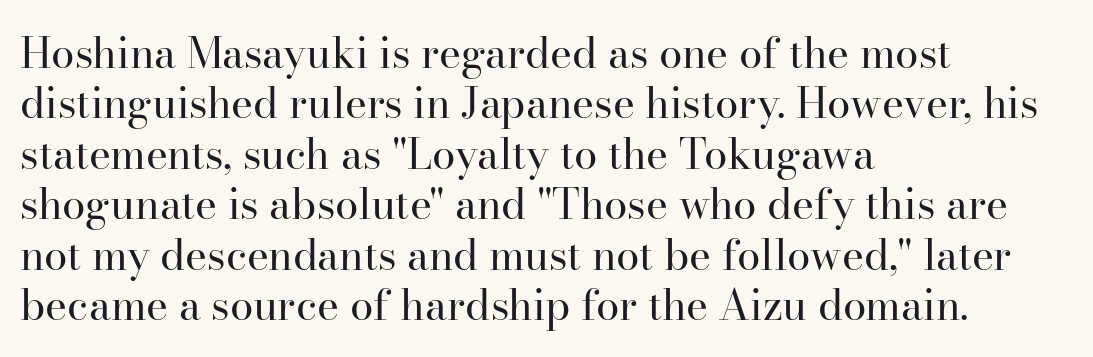
Q: Is the text bold? A: No.
Q: Is the text italic (slanted)? A: No, it is upright.
Q: Is the typeface a serif or a sans-serif typeface? A: Serif.
Q: Is the text underlined? A: No.
Q: How is the paragraph aligned? A: Left-aligned.
Q: Is the spacing between letters normal or unusually wide? A: Normal.
Q: Width (condensed, normal, or wide)? A: Normal.
Q: Stroke contrast? A: High.
Q: x-height? A: Small.
Q: Monospaced? A: No.
